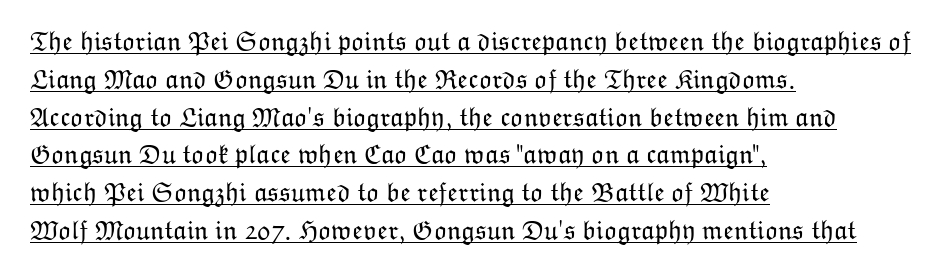
The image shows 27 px text type, upright; set left-aligned, normal line spacing (1.4x), normal letter spacing, underlined.
